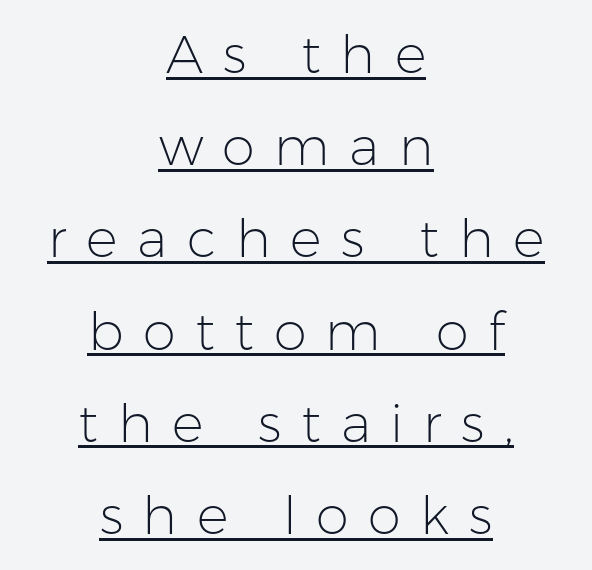
The image shows 53 px light sans-serif type, upright; set centered, line spacing 1.74x, unusually wide letter spacing (+0.37 em), underlined; low stroke contrast and a medium x-height.
